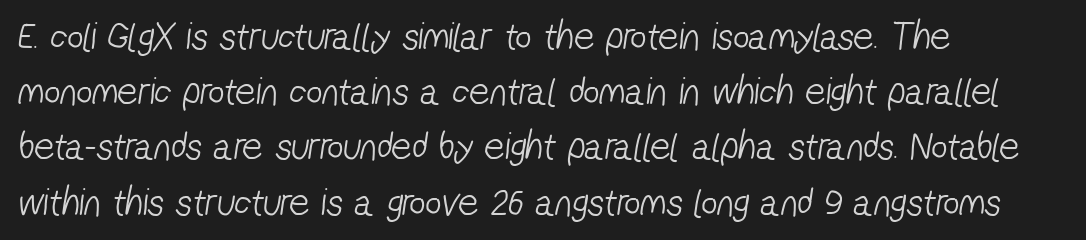
Q: Is the text bold? A: No.
Q: Is the typeface a serif or a sans-serif typeface? A: Sans-serif.
Q: Is the text underlined? A: No.
Q: How is the paragraph aligned? A: Left-aligned.
Q: Is the spacing between letters normal or unusually wide? A: Normal.
Q: Is the spacing between lines tight, normal or loose? A: Normal.
Q: Width (condensed, normal, or wide)? A: Condensed.
Q: Stroke contrast? A: Low.
Q: x-height? A: Medium.
Q: Monospaced? A: No.
